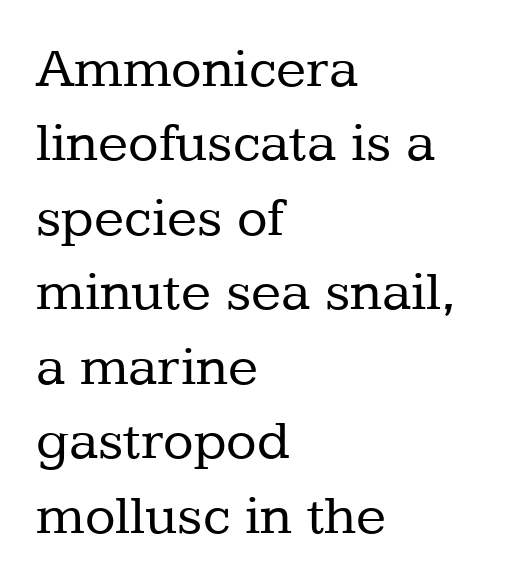
The image shows 56 px regular-weight serif type, upright; set left-aligned, normal line spacing (1.33x), normal letter spacing, not underlined; low stroke contrast and a medium x-height.
